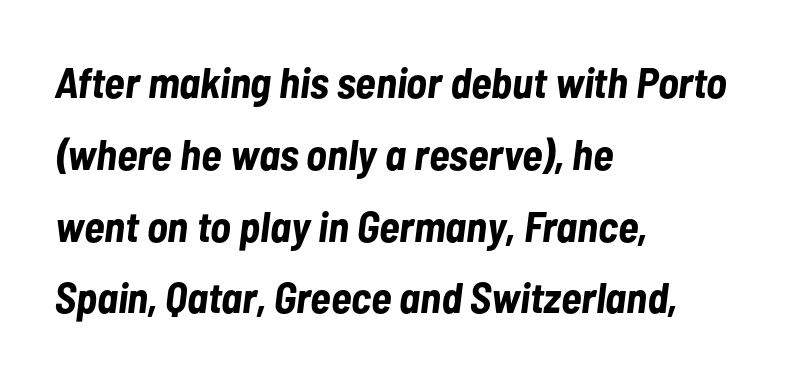
{"italic": "yes", "lean": "right", "slant_degrees": 7, "bold": "yes", "weight": "bold", "width": "condensed", "stroke_contrast": "low", "x_height": "medium", "monospaced": "no", "underline": "no", "align": "left", "line_spacing": "normal", "line_spacing_ratio": 1.67, "letter_spacing": "normal", "letter_spacing_em": 0.0, "glyph_px": 43}
